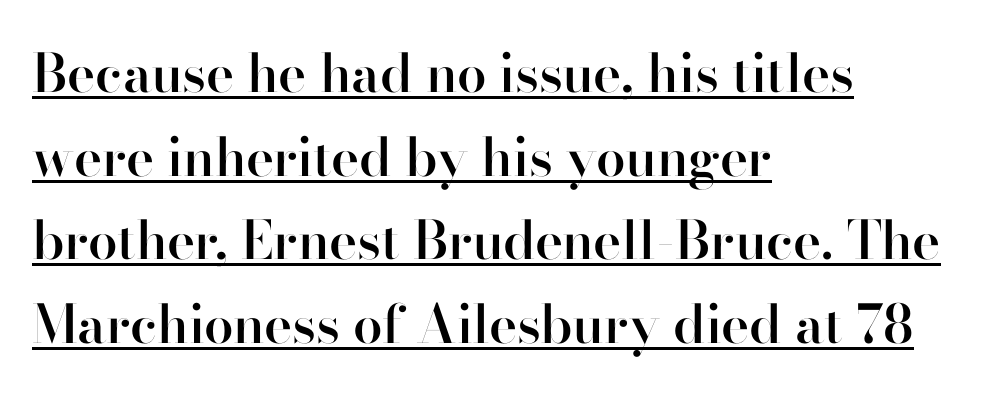
The image shows 53 px semibold sans-serif type, upright; set left-aligned, normal line spacing (1.58x), normal letter spacing, underlined; high stroke contrast and a small x-height.
